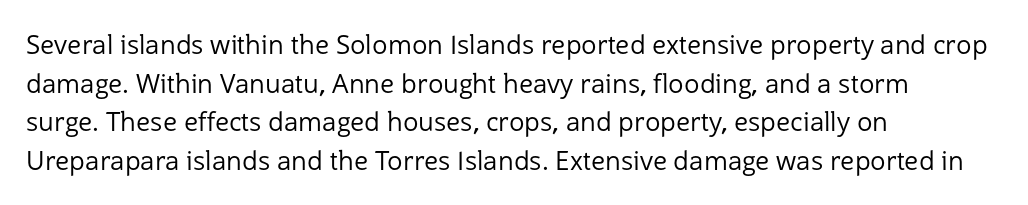
Q: Is the text bold? A: No.
Q: Is the text italic (slanted)? A: No, it is upright.
Q: Is the text underlined? A: No.
Q: How is the paragraph aligned? A: Left-aligned.
Q: Is the spacing between letters normal or unusually wide? A: Normal.
Q: Is the spacing between lines tight, normal or loose? A: Normal.
